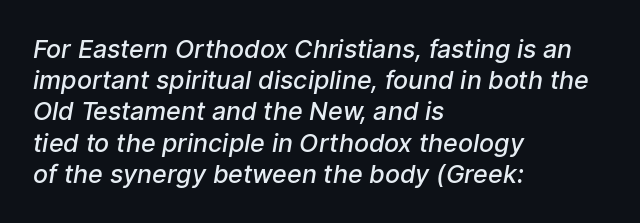
{"bold": "semi", "underline": "no", "align": "left", "line_spacing": "normal", "line_spacing_ratio": 1.25, "letter_spacing": "normal", "letter_spacing_em": 0.0, "glyph_px": 25}
